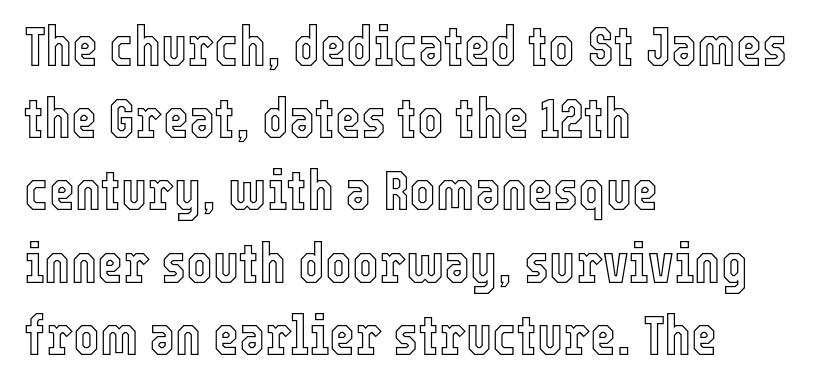
Rows of type keep a routine distance in the vertical direction. The letters advance in unequal steps, a hallmark of proportional type. Layout note: lines flush left. Unmarked baselines from the first word to the last.
